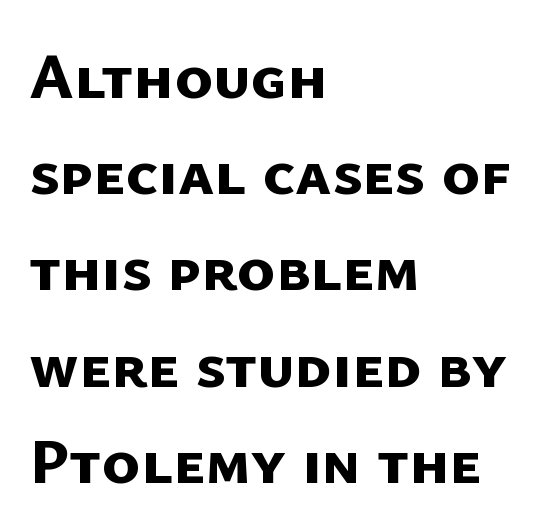
Normally led — the rows are evenly, conventionally spaced. The specimen omits any rule beneath the text block's lines. Tracking here is standard; glyphs follow each other at the usual distance. Typographically, this falls in the sans-serif category. The typesetting leans heavy: a genuine bold. Notice how the passage keeps a crisp vertical edge on the left only.
